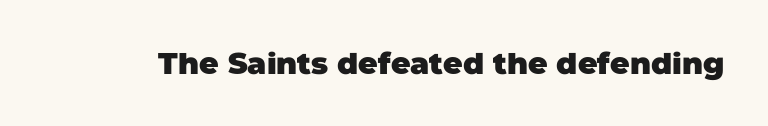
The image shows 30 px heavy sans-serif type; set normal letter spacing, not underlined; low stroke contrast and a large x-height.
